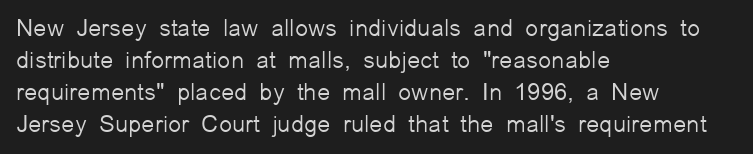
The image shows 24 px text type, upright; set left-aligned, normal line spacing (1.34x), normal letter spacing, not underlined.
